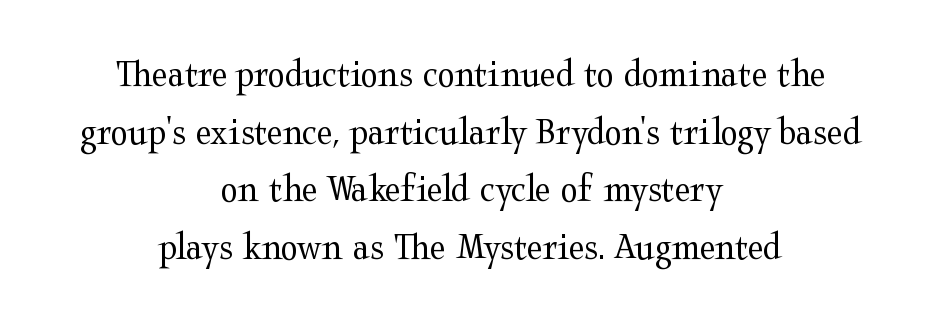
The image shows 40 px regular-weight, wide serif type, upright; set centered, normal line spacing (1.44x), normal letter spacing, not underlined; medium stroke contrast and a medium x-height.
